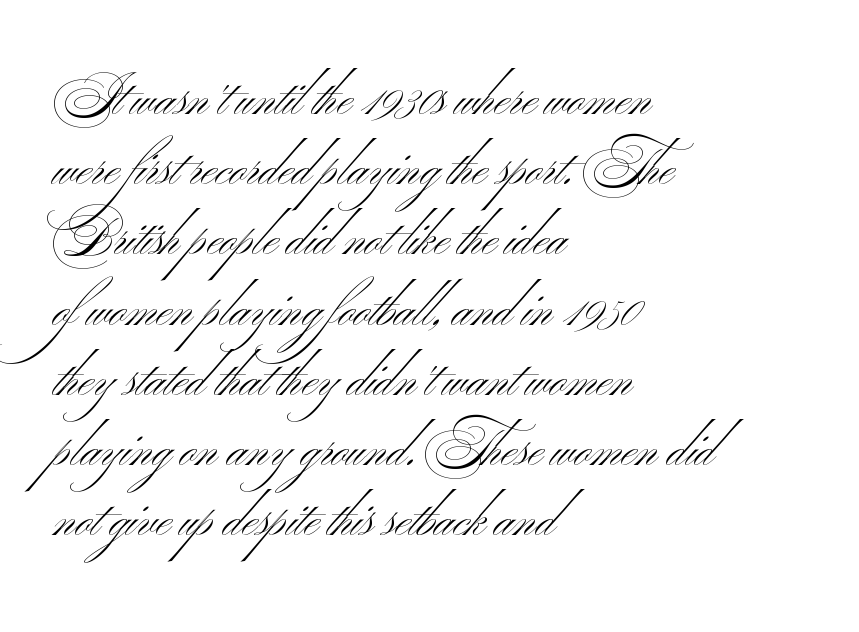
The cut favours lightness, reaching ordinary text weight at its darkest. The passage shown has conventional tracking throughout. The passage shown is not underscored anywhere. This sample uses a sans-serif face. Leading matches the norm, producing a regular column. The paragraph has a hard left edge and a soft right edge.
